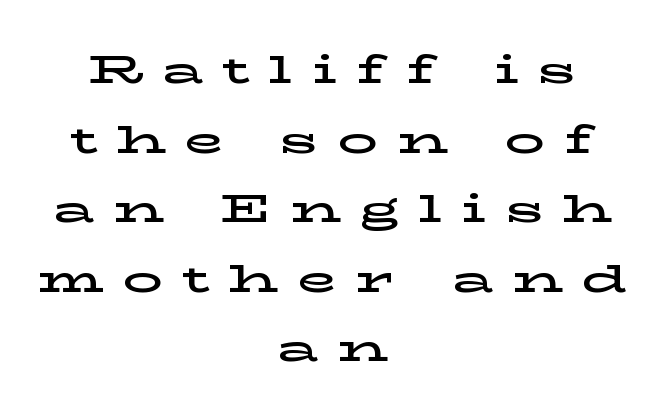
Layout note: lines centered. Unlike italic type, these characters show no tilt at all. Type without underlining. Character widths vary here, with narrow letters taking less room than wide ones.
